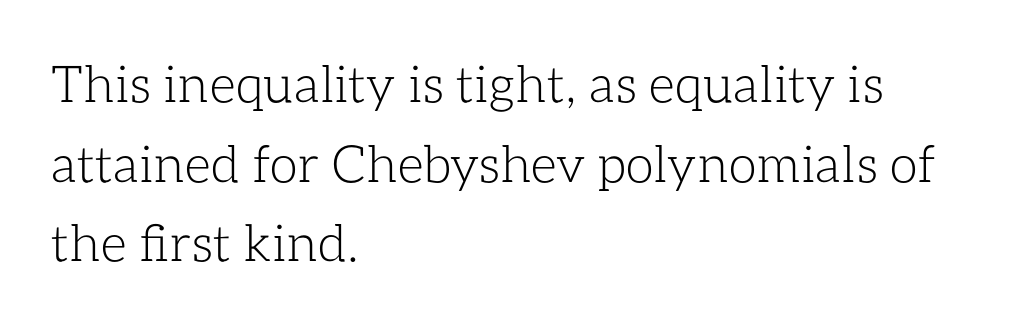
This sample keeps an unexceptional amount of space between lines. Bare-footed words on every line. The face used here is rendered with its standard letterfit. The characters are drawn with everyday or finer stroke widths.
